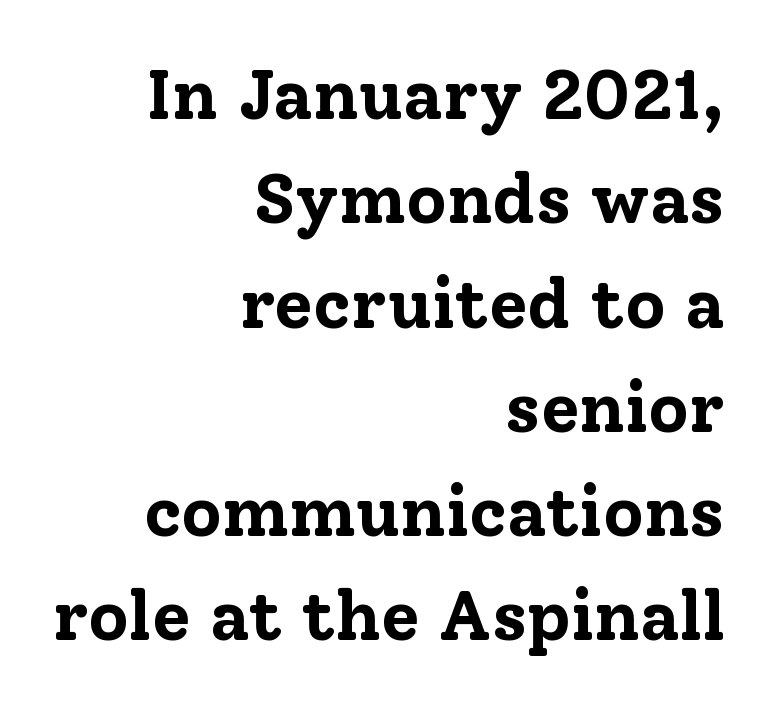
Right-aligned paragraph, ragged on the left. The characters look thick and weighty, a clear bold. Do the characters align in a grid? No, the font is proportional. Ascenders rise straight up at ninety degrees.
